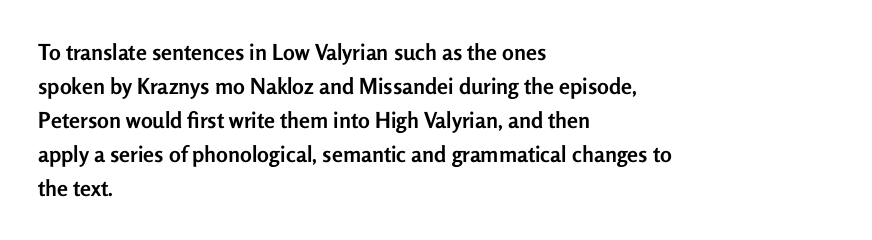
Q: Is the text bold? A: Yes.
Q: Is the text italic (slanted)? A: No, it is upright.
Q: Is the text underlined? A: No.
Q: How is the paragraph aligned? A: Left-aligned.
Q: Is the spacing between letters normal or unusually wide? A: Normal.
Q: Is the spacing between lines tight, normal or loose? A: Normal.
